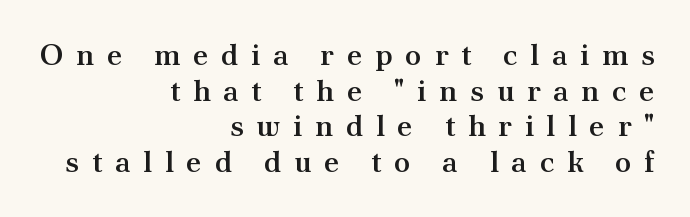
The type family on display is of the serif kind. Look at the stroke-to-counter ratio: somewhat heavy, a semibold. The letterforms stand isolated, each surrounded by extra space. The rendering anchors every line to the right-hand side.
